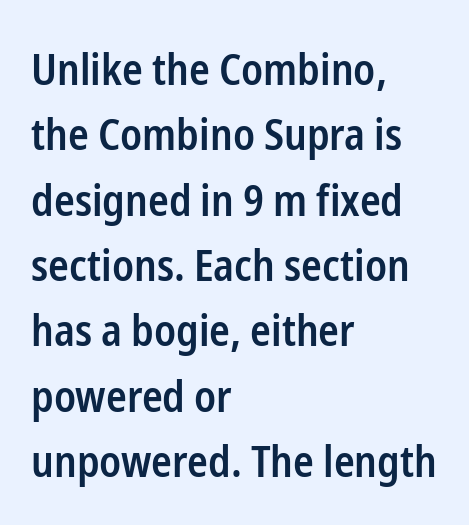
Q: Is the text bold? A: Semi-bold.
Q: Is the text italic (slanted)? A: No, it is upright.
Q: Is the typeface a serif or a sans-serif typeface? A: Sans-serif.
Q: Is the text underlined? A: No.
Q: How is the paragraph aligned? A: Left-aligned.
Q: Is the spacing between letters normal or unusually wide? A: Normal.
Q: Is the spacing between lines tight, normal or loose? A: Normal.
Q: Width (condensed, normal, or wide)? A: Condensed.
Q: Stroke contrast? A: Low.
Q: x-height? A: Medium.
Q: Monospaced? A: No.
